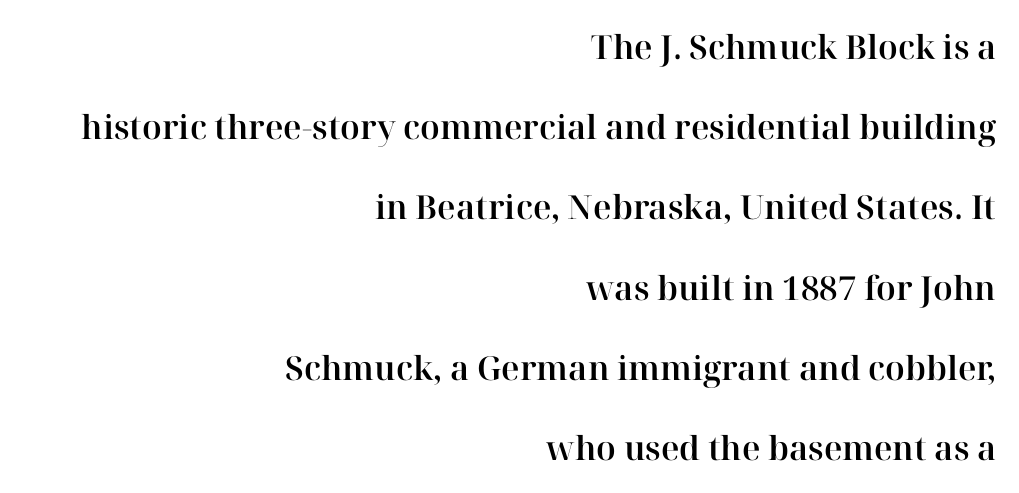
Q: Is the text italic (slanted)? A: No, it is upright.
Q: Is the typeface a serif or a sans-serif typeface? A: Serif.
Q: Is the text underlined? A: No.
Q: How is the paragraph aligned? A: Right-aligned.
Q: Is the spacing between letters normal or unusually wide? A: Normal.
Q: Is the spacing between lines tight, normal or loose? A: Loose.
Q: Width (condensed, normal, or wide)? A: Normal.
Q: Stroke contrast? A: High.
Q: x-height? A: Medium.
Q: Monospaced? A: No.
